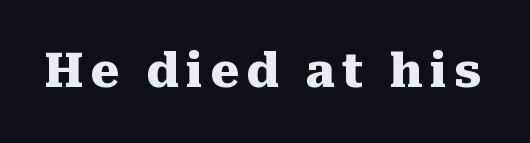
{"serif": "yes", "italic": "no", "bold": "yes", "weight": "heavy", "width": "normal", "stroke_contrast": "medium", "x_height": "medium", "monospaced": "no", "underline": "no", "glyph_px": 46}
